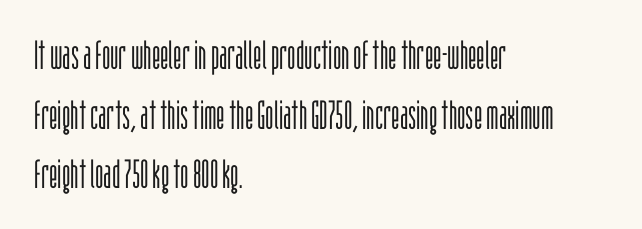
The image shows 40 px light, condensed sans-serif type, upright; set left-aligned, normal line spacing (1.49x), normal letter spacing, not underlined; low stroke contrast and a large x-height.
